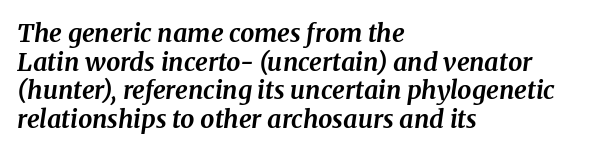
{"italic": "yes", "lean": "right", "slant_degrees": 8, "bold": "yes", "underline": "no", "align": "left", "line_spacing": "tight", "line_spacing_ratio": 1.15, "letter_spacing": "normal", "letter_spacing_em": 0.0, "glyph_px": 25}
